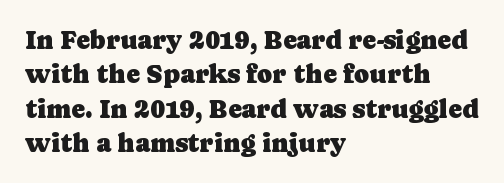
Q: Is the text italic (slanted)? A: No, it is upright.
Q: Is the text underlined? A: No.
Q: How is the paragraph aligned? A: Left-aligned.
Q: Is the spacing between letters normal or unusually wide? A: Normal.
Q: Is the spacing between lines tight, normal or loose? A: Normal.
